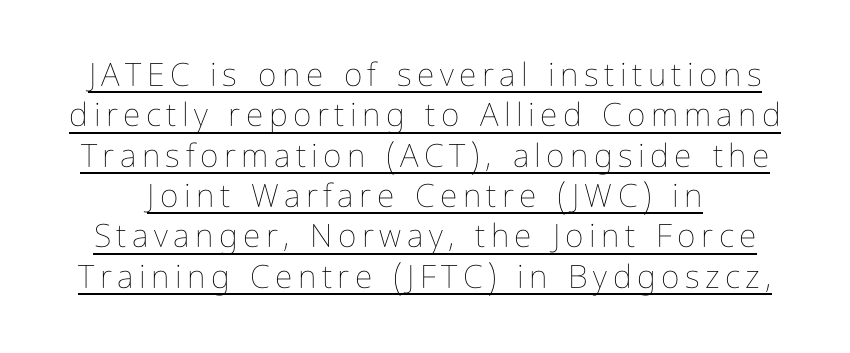
Q: Is the text bold? A: No.
Q: Is the text italic (slanted)? A: No, it is upright.
Q: Is the text underlined? A: Yes.
Q: Is the spacing between lines tight, normal or loose? A: Normal.
Q: Width (condensed, normal, or wide)? A: Condensed.
Q: Stroke contrast? A: Low.
Q: x-height? A: Medium.
Q: Monospaced? A: No.
